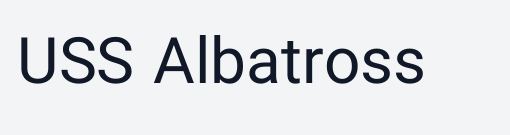
Standard letterfit; no display-style spreading of the glyphs. Nothing sits at the stroke ends, so this counts as sans-serif. Each row of text sits above clean, open space. Weight: not bold — regular or lighter.
